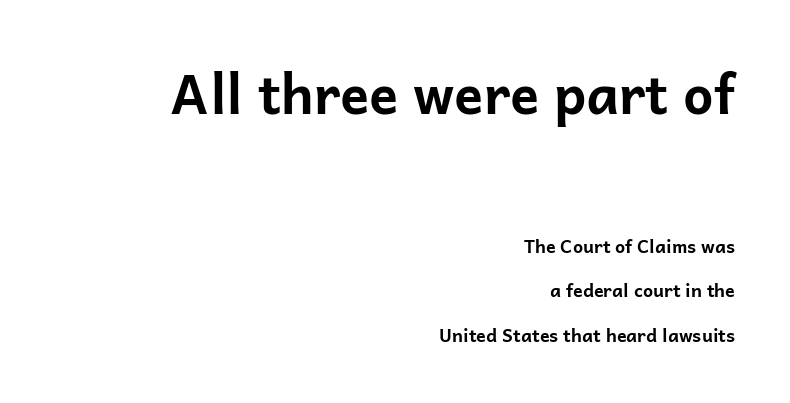
The image shows 54 px bold sans-serif type, upright; set right-aligned, loose line spacing (2.49x), normal letter spacing, not underlined; the first (top) block is 3.0x larger; low stroke contrast and a medium x-height.
